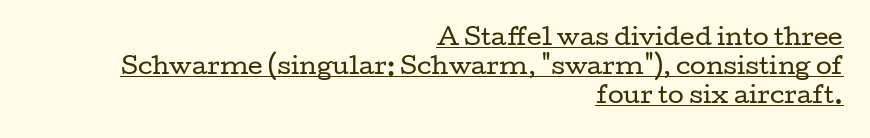
Each word holds together tightly as a unit, with standard inter-letter gaps. Stems and bowls with no extra thickness — not bold. The lettering stays uniformly vertical, giving the passage a roman look. A typographer would call this underscored text. In terms of leading, this rendering sits right in the middle.
